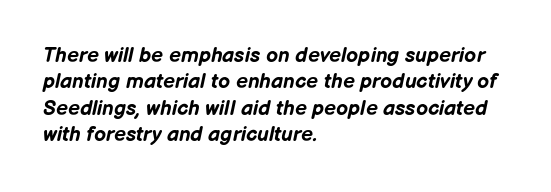
Short note: letters normally spaced. Slant detected: the letters are inclined. The strokes are fattened all the way to bold. The rag falls on the right side of this text block. Any mark beneath the type? The region is blank.
